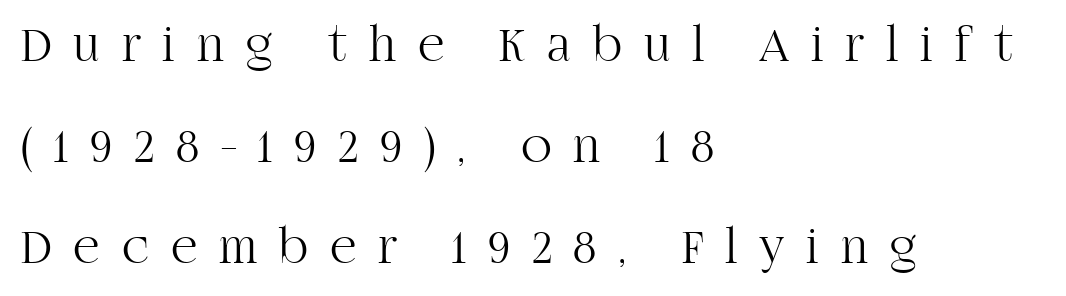
Baseline-to-baseline distance is far greater than the letter height. A roman cut, with each character standing at attention. One-word summary of the alignment: left. Unlike a clean sans, this face finishes its strokes with serifs. Display-style spreading of the glyphs; the letterfit is very open. Decoration check: the copy has no underline.
